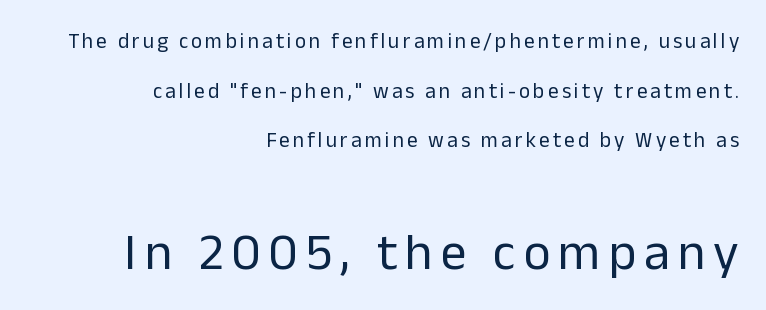
{"serif": "no", "italic": "no", "bold": "no", "weight": "regular", "width": "normal", "stroke_contrast": "low", "x_height": "medium", "monospaced": "no", "underline": "no", "align": "right", "line_spacing": "loose", "line_spacing_ratio": 2.36, "larger_block": "second", "size_ratio": 2.48, "glyph_px": 52}
